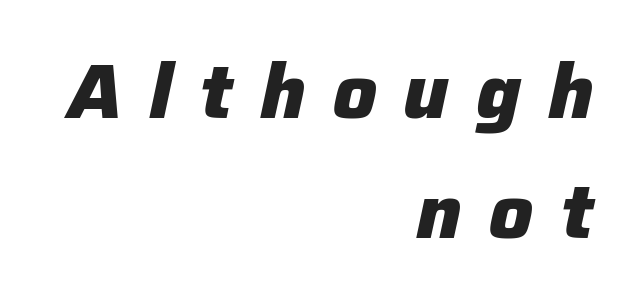
Caption: bold face, heavy strokes. Each letter keeps its own natural width here, so spacing adapts to shape. Compared with typical body copy, the letter spacing here is much looser. In terms of leading, this rendering sits right in the middle.
